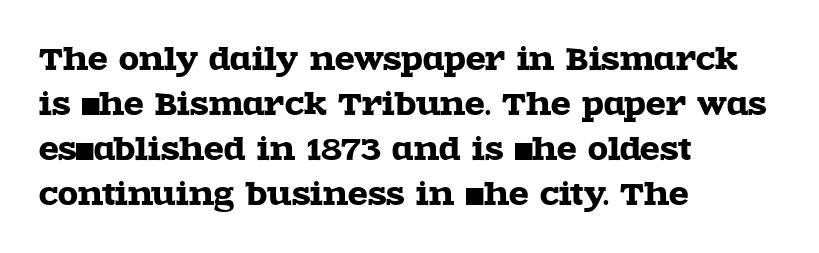
The image shows 29 px wide serif type, upright; set left-aligned, normal line spacing (1.55x), normal letter spacing, not underlined; a large x-height.
